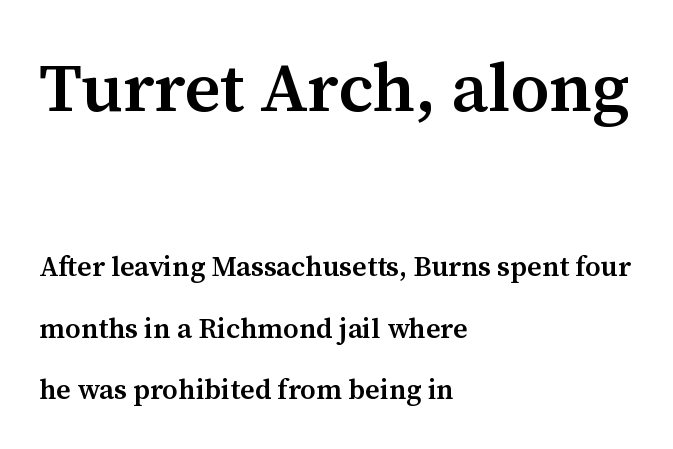
Note the varied advance widths — an 'i' is clearly narrower than an 'm'. Rows of type keep a wide berth in the vertical direction. Check under the words: just untouched page. Alignment: flush left. These lines are composed in type with serifs.
